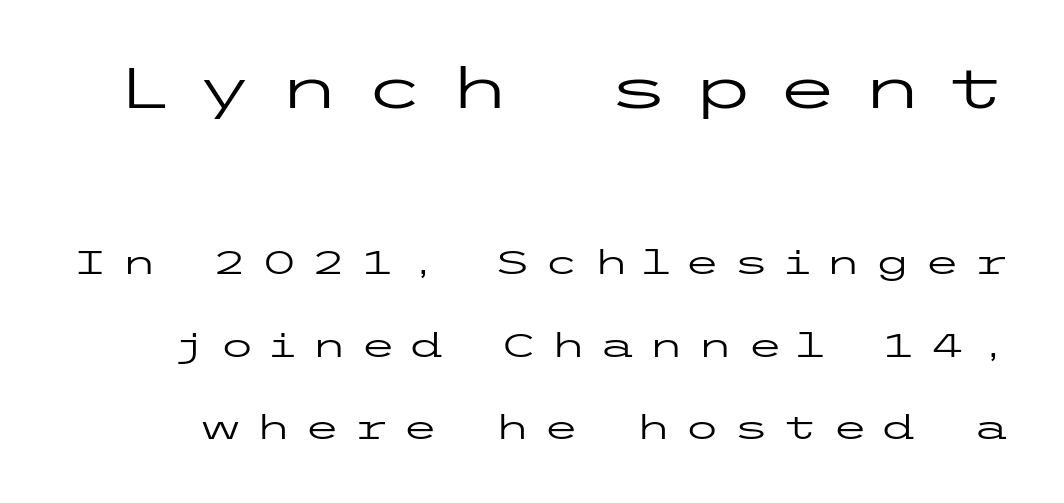
The image shows 57 px regular-weight, wide sans-serif type, upright; set loose line spacing (2.5x), unusually wide letter spacing (+0.39 em), not underlined; the first (top) block is 1.73x larger; low stroke contrast and a medium x-height.
